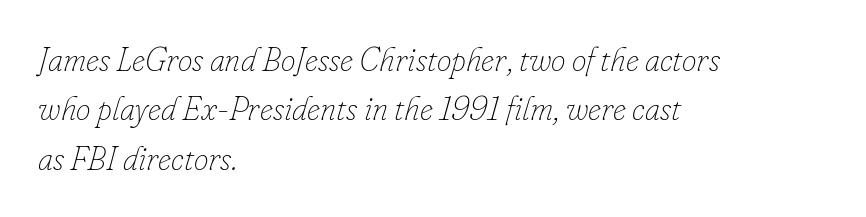
The image shows 33 px thin type, italic (leaning right); set left-aligned, normal line spacing (1.5x), normal letter spacing, not underlined; low stroke contrast and a small x-height.
